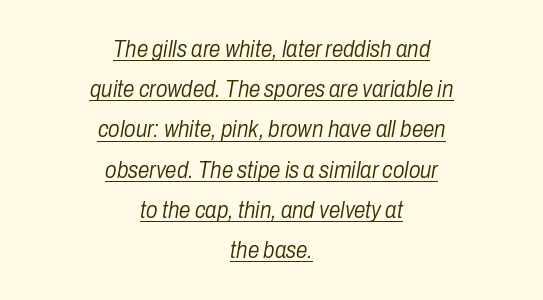
Q: Is the text bold? A: No.
Q: Is the text italic (slanted)? A: Yes, it leans right by about 10 degrees.
Q: Is the text underlined? A: Yes.
Q: How is the paragraph aligned? A: Centered.
Q: Is the spacing between letters normal or unusually wide? A: Normal.
